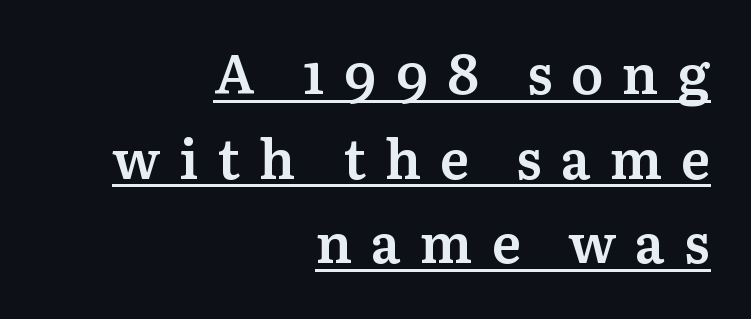
Q: Is the text bold? A: Semi-bold.
Q: Is the text italic (slanted)? A: No, it is upright.
Q: Is the typeface a serif or a sans-serif typeface? A: Serif.
Q: Is the text underlined? A: Yes.
Q: How is the paragraph aligned? A: Right-aligned.
Q: Is the spacing between letters normal or unusually wide? A: Unusually wide.
Q: Is the spacing between lines tight, normal or loose? A: Normal.
Q: Width (condensed, normal, or wide)? A: Normal.
Q: Stroke contrast? A: Medium.
Q: x-height? A: Medium.
Q: Monospaced? A: No.
